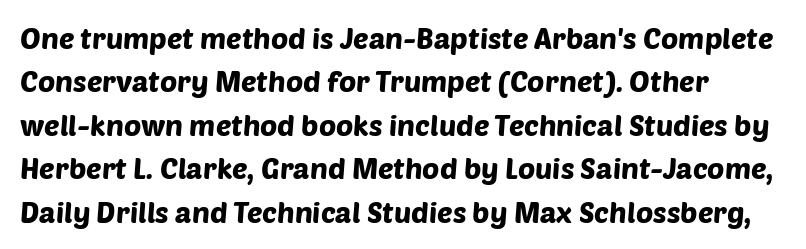
The image shows 29 px sans-serif type; set left-aligned, normal line spacing (1.5x), normal letter spacing, not underlined; low stroke contrast and a large x-height.
